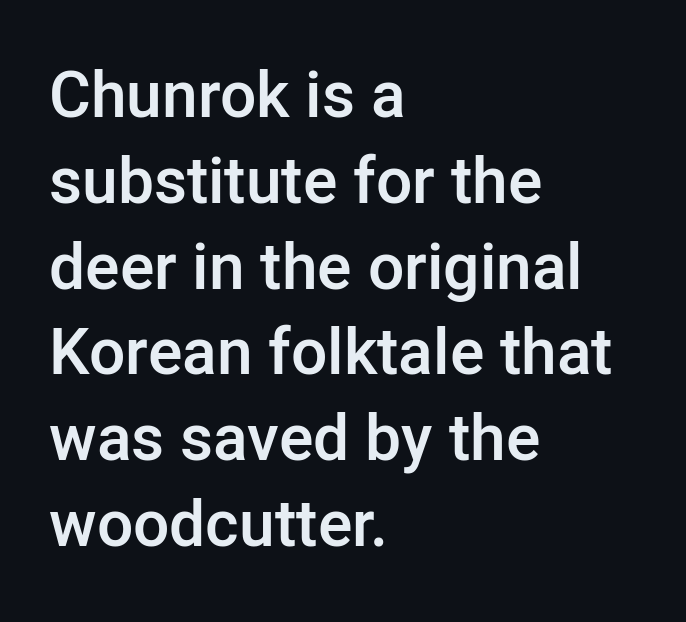
Q: Is the text bold? A: Semi-bold.
Q: Is the text italic (slanted)? A: No, it is upright.
Q: Is the typeface a serif or a sans-serif typeface? A: Sans-serif.
Q: Is the text underlined? A: No.
Q: How is the paragraph aligned? A: Left-aligned.
Q: Is the spacing between letters normal or unusually wide? A: Normal.
Q: Is the spacing between lines tight, normal or loose? A: Normal.
Q: Width (condensed, normal, or wide)? A: Normal.
Q: Stroke contrast? A: Low.
Q: x-height? A: Medium.
Q: Monospaced? A: No.
